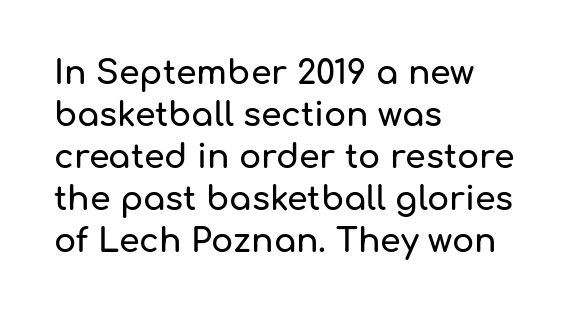
A typesetter would label this face a sans. Horizontal bands of white between lines are of average thickness. Here the designer chose a conventional face with non-uniform glyph widths. Characters remain perfectly vertical along every line. Line beginnings align vertically; line endings do not.
